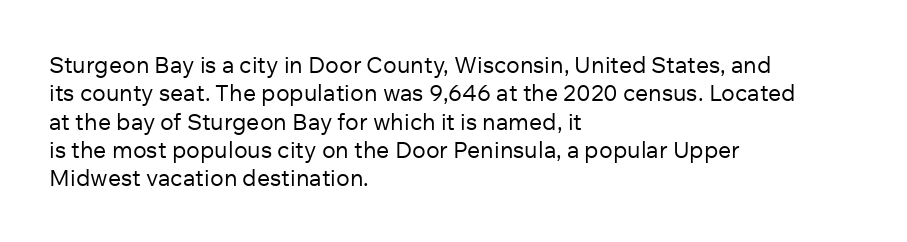
Q: Is the text bold? A: No.
Q: Is the text italic (slanted)? A: No, it is upright.
Q: Is the text underlined? A: No.
Q: How is the paragraph aligned? A: Left-aligned.
Q: Is the spacing between letters normal or unusually wide? A: Normal.
